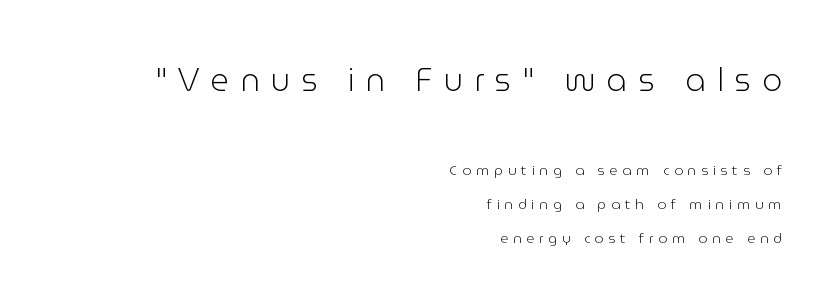
The image shows 32 px light sans-serif type, upright; set right-aligned, loose line spacing (2.44x), unusually wide letter spacing (+0.34 em), not underlined; the first (top) block is 2.29x larger; low stroke contrast and a medium x-height.
